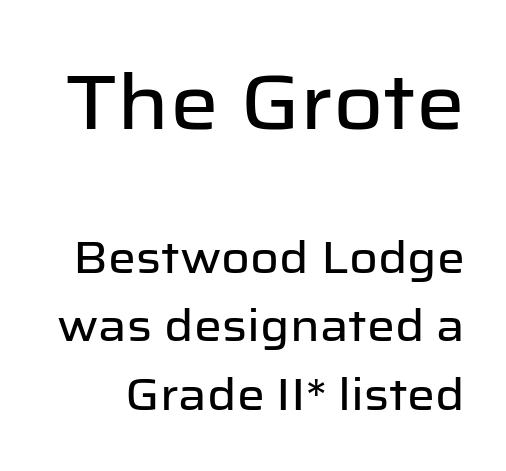
The image shows 77 px sans-serif type, upright; set normal line spacing (1.56x), normal letter spacing, not underlined; the first (top) block is 1.75x larger; low stroke contrast and a medium x-height.
